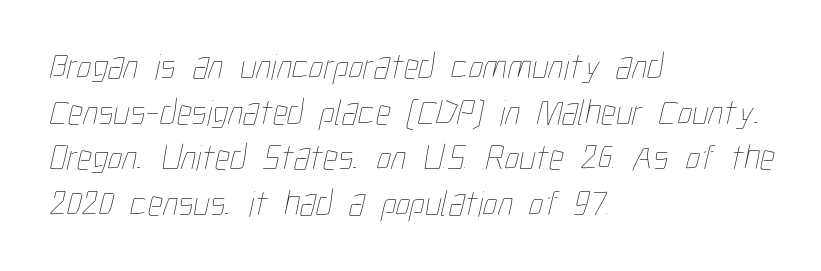
The image shows 37 px thin, condensed type; set left-aligned, line spacing 1.23x, normal letter spacing, not underlined; low stroke contrast and a medium x-height.
